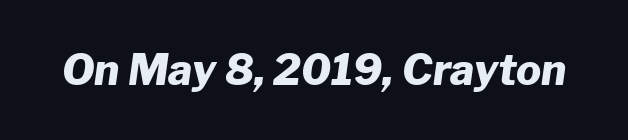
Q: Is the text bold? A: Yes.
Q: Is the text italic (slanted)? A: Yes, it leans right by about 8 degrees.
Q: Is the text underlined? A: No.
Q: Is the spacing between letters normal or unusually wide? A: Normal.
Q: Width (condensed, normal, or wide)? A: Normal.
Q: Stroke contrast? A: Low.
Q: x-height? A: Medium.
Q: Monospaced? A: No.
